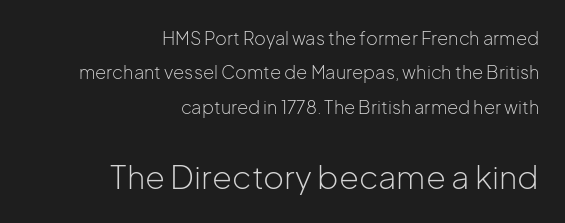
The image shows 32 px light sans-serif type, upright; set right-aligned, loose line spacing (1.91x), normal letter spacing, not underlined; the second (bottom) block is 1.78x larger; low stroke contrast and a medium x-height.
